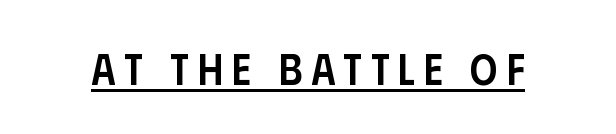
The image shows 43 px semibold, condensed sans-serif type, upright; set unusually wide letter spacing (+0.2 em), underlined; low stroke contrast and a large x-height.
